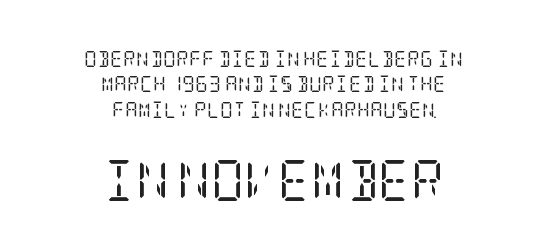
Q: Is the text bold? A: No.
Q: Is the text italic (slanted)? A: No, it is upright.
Q: Is the typeface a serif or a sans-serif typeface? A: Serif.
Q: Is the text underlined? A: No.
Q: How is the paragraph aligned? A: Centered.
Q: Is the spacing between letters normal or unusually wide? A: Normal.
Q: Is the spacing between lines tight, normal or loose? A: Normal.
Q: Which block of text is set in a larger size, the first (top) or the second (bottom)? A: The second (bottom) one.
Q: Width (condensed, normal, or wide)? A: Condensed.
Q: Stroke contrast? A: Low.
Q: x-height? A: Large.
